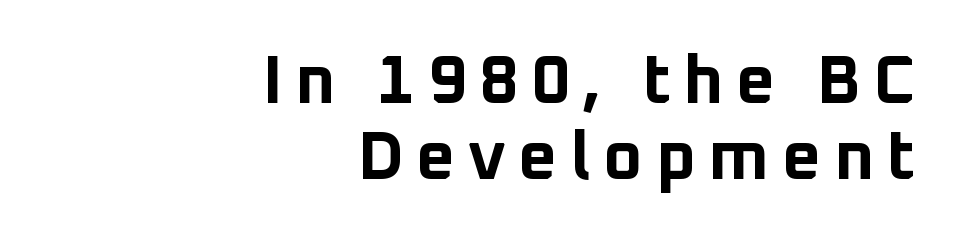
{"serif": "no", "italic": "no", "bold": "yes", "weight": "bold", "width": "normal", "stroke_contrast": "low", "x_height": "medium", "monospaced": "no", "underline": "no", "align": "right", "line_spacing": "tight", "line_spacing_ratio": 1.12, "glyph_px": 68}
